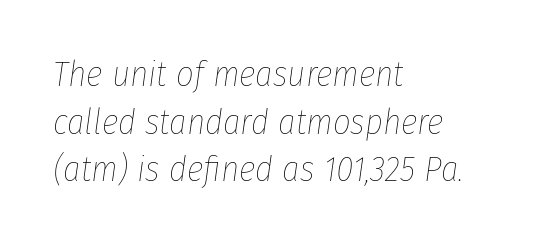
Q: Is the text bold? A: No.
Q: Is the text italic (slanted)? A: Yes, it leans right by about 8 degrees.
Q: Is the text underlined? A: No.
Q: How is the paragraph aligned? A: Left-aligned.
Q: Is the spacing between letters normal or unusually wide? A: Normal.
Q: Is the spacing between lines tight, normal or loose? A: Normal.
Q: Width (condensed, normal, or wide)? A: Condensed.
Q: Stroke contrast? A: Low.
Q: x-height? A: Medium.
Q: Monospaced? A: No.
